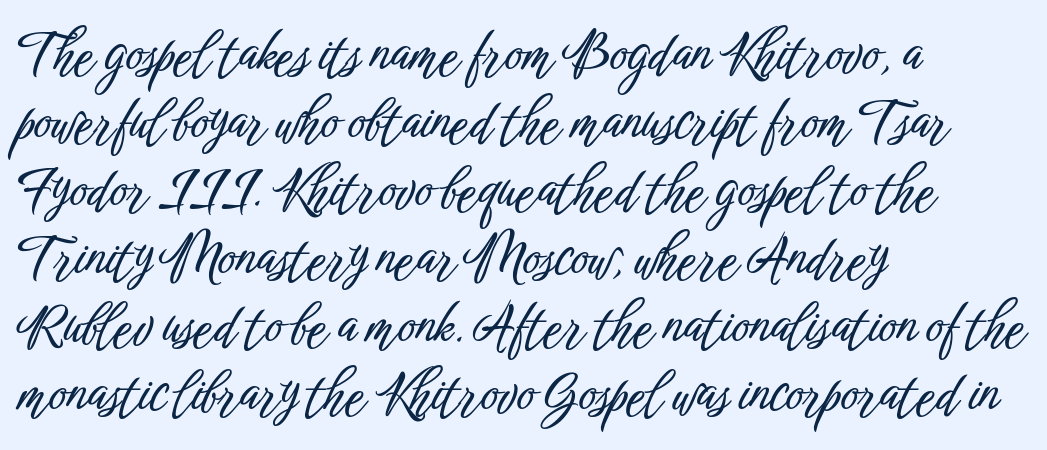
{"serif": "no", "width": "condensed", "stroke_contrast": "low", "x_height": "medium", "monospaced": "no", "underline": "no", "align": "left", "line_spacing": "normal", "line_spacing_ratio": 1.26, "letter_spacing": "normal", "letter_spacing_em": 0.0, "glyph_px": 54}
